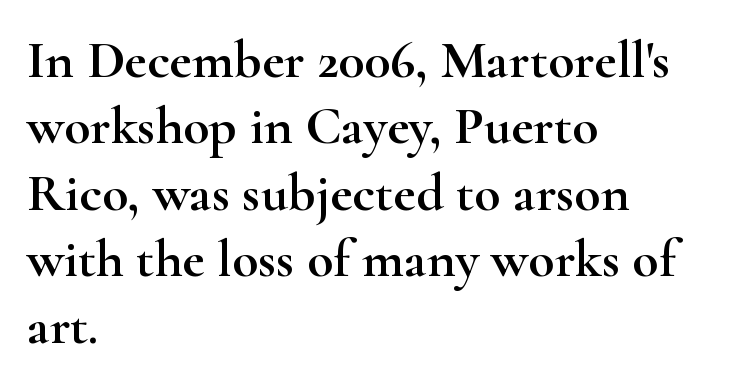
Q: Is the text italic (slanted)? A: No, it is upright.
Q: Is the typeface a serif or a sans-serif typeface? A: Serif.
Q: Is the text underlined? A: No.
Q: How is the paragraph aligned? A: Left-aligned.
Q: Is the spacing between letters normal or unusually wide? A: Normal.
Q: Width (condensed, normal, or wide)? A: Wide.
Q: Stroke contrast? A: High.
Q: x-height? A: Small.
Q: Monospaced? A: No.
